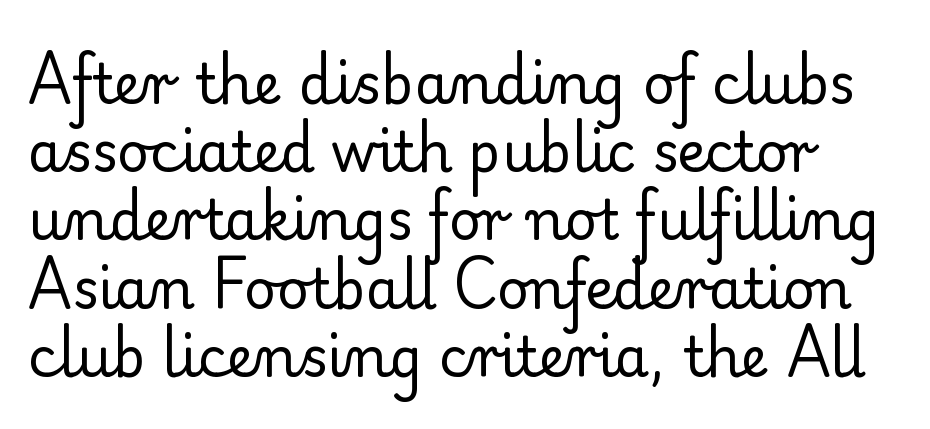
{"serif": "yes", "italic": "no", "bold": "no", "weight": "regular", "width": "normal", "stroke_contrast": "low", "x_height": "small", "monospaced": "no", "underline": "no", "line_spacing_ratio": 1.24, "letter_spacing": "normal", "letter_spacing_em": 0.0, "glyph_px": 55}
